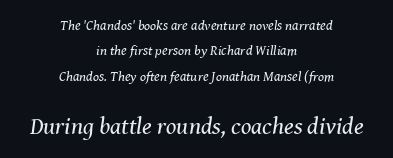
Anything drawn beneath the words? Only blank space. Heaviness? Minimal to ordinary, like unemphasized prose. Casual observation: everything's sitting right in the middle. Every character sits at an angle, as italics do. Typesetter's note — lower block bumped up in size, upper block left smaller.
